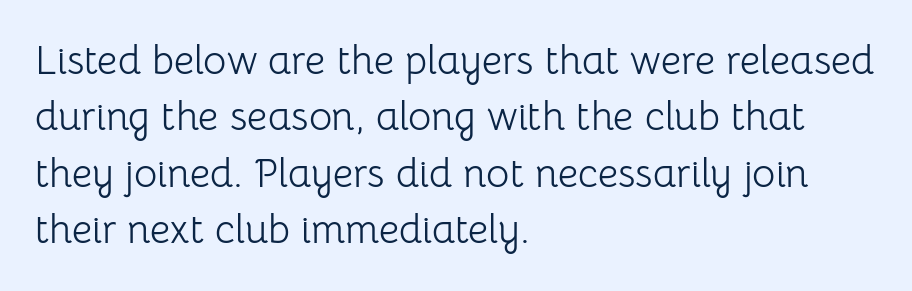
Q: Is the text bold? A: No.
Q: Is the text italic (slanted)? A: No, it is upright.
Q: Is the typeface a serif or a sans-serif typeface? A: Sans-serif.
Q: Is the text underlined? A: No.
Q: How is the paragraph aligned? A: Left-aligned.
Q: Is the spacing between letters normal or unusually wide? A: Normal.
Q: Is the spacing between lines tight, normal or loose? A: Normal.
Q: Width (condensed, normal, or wide)? A: Normal.
Q: Stroke contrast? A: Low.
Q: x-height? A: Medium.
Q: Monospaced? A: No.
